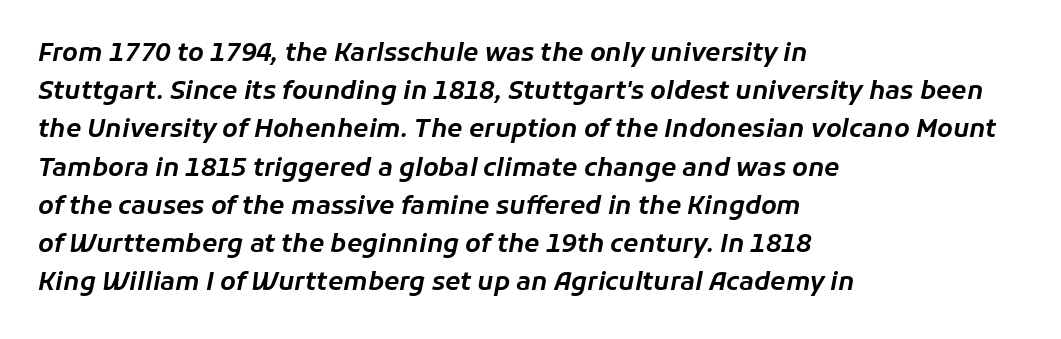
The image shows 25 px text type, italic (leaning right); set left-aligned, normal line spacing (1.53x), normal letter spacing, not underlined.
